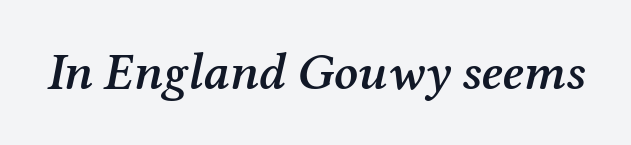
Q: Is the text bold? A: Semi-bold.
Q: Is the text italic (slanted)? A: Yes, it leans right by about 12 degrees.
Q: Is the typeface a serif or a sans-serif typeface? A: Serif.
Q: Is the text underlined? A: No.
Q: Is the spacing between letters normal or unusually wide? A: Normal.
Q: Width (condensed, normal, or wide)? A: Normal.
Q: Stroke contrast? A: Medium.
Q: x-height? A: Medium.
Q: Monospaced? A: No.
